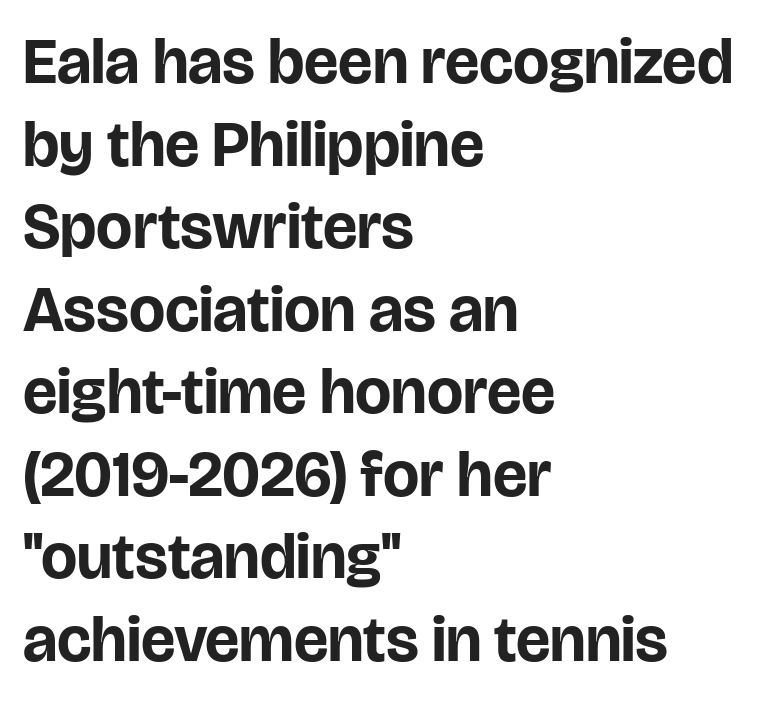
Q: Is the text bold? A: Yes.
Q: Is the text italic (slanted)? A: No, it is upright.
Q: Is the typeface a serif or a sans-serif typeface? A: Sans-serif.
Q: Is the text underlined? A: No.
Q: How is the paragraph aligned? A: Left-aligned.
Q: Is the spacing between letters normal or unusually wide? A: Normal.
Q: Is the spacing between lines tight, normal or loose? A: Normal.
Q: Width (condensed, normal, or wide)? A: Normal.
Q: Stroke contrast? A: Low.
Q: x-height? A: Large.
Q: Monospaced? A: No.
